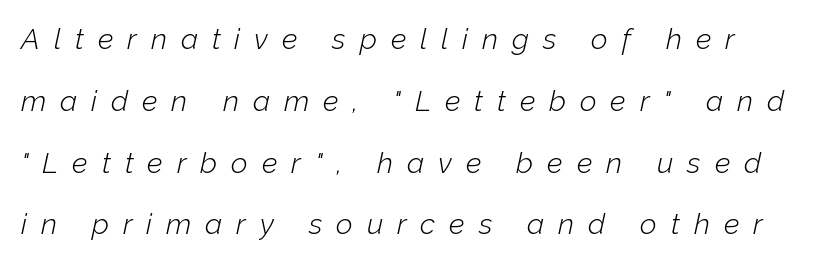
The image shows 29 px light type, italic (leaning right); set loose line spacing (2.13x), unusually wide letter spacing (+0.48 em), not underlined; low stroke contrast and a medium x-height.
